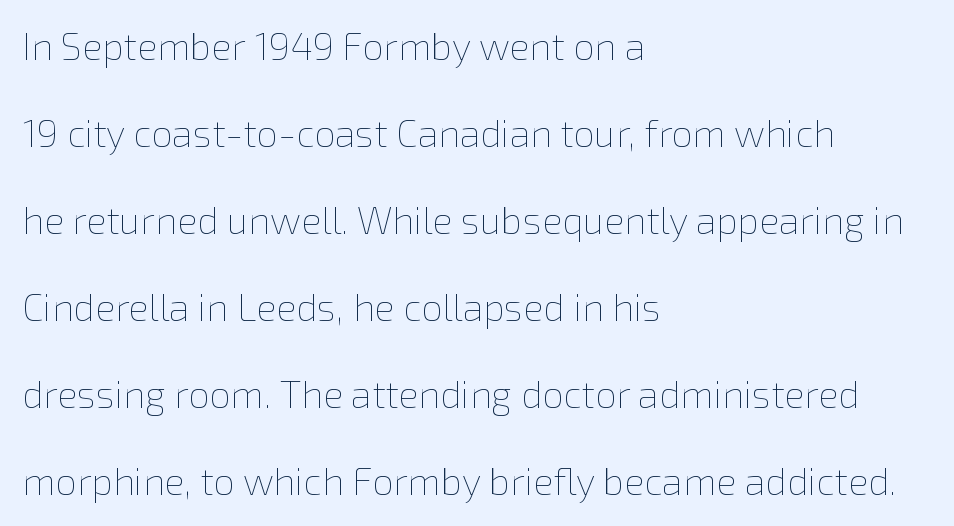
The image shows 38 px thin type, upright; set left-aligned, loose line spacing (2.29x), normal letter spacing, not underlined; low stroke contrast and a medium x-height.
